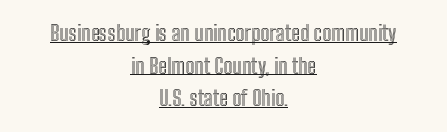
The image shows 21 px text type, upright; set centered, normal line spacing (1.55x), normal letter spacing, underlined.
